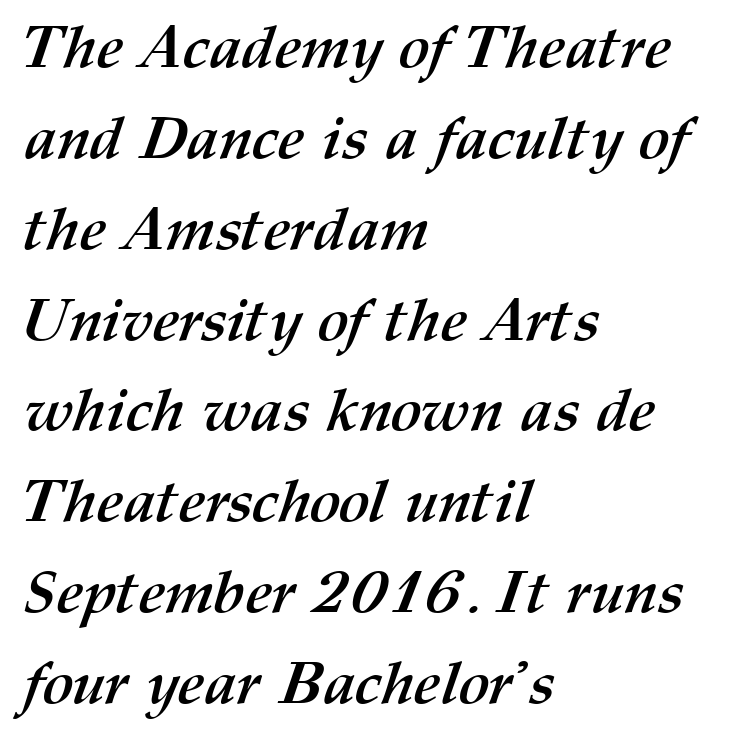
Q: Is the text bold? A: Yes.
Q: Is the text underlined? A: No.
Q: How is the paragraph aligned? A: Left-aligned.
Q: Is the spacing between letters normal or unusually wide? A: Normal.
Q: Is the spacing between lines tight, normal or loose? A: Normal.
Q: Width (condensed, normal, or wide)? A: Normal.
Q: Stroke contrast? A: Medium.
Q: x-height? A: Medium.
Q: Monospaced? A: No.
